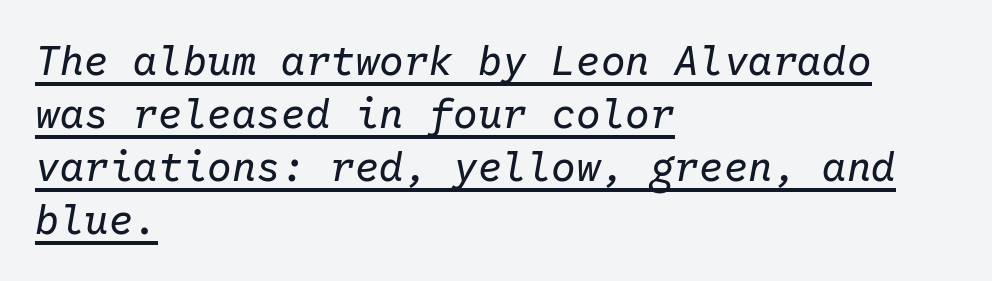
The text block is weighted toward the left margin, trailing off unevenly rightward. Observe the ordinary spacing: letters are neighbours, not strangers. Leading matches the norm, producing a regular column. Stroke thickness stays within the range of a standard reading face or lighter. Would a proofreader flag this as italicized? Yes.
